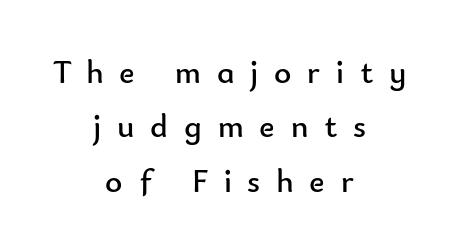
Q: Is the text bold? A: No.
Q: Is the text italic (slanted)? A: No, it is upright.
Q: Is the typeface a serif or a sans-serif typeface? A: Sans-serif.
Q: Is the text underlined? A: No.
Q: How is the paragraph aligned? A: Centered.
Q: Is the spacing between letters normal or unusually wide? A: Unusually wide.
Q: Is the spacing between lines tight, normal or loose? A: Normal.
Q: Width (condensed, normal, or wide)? A: Normal.
Q: Stroke contrast? A: Low.
Q: x-height? A: Small.
Q: Monospaced? A: No.
